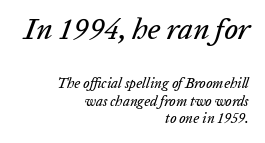
The ragged edge is on the left, which tells us the setting is flush right. Is this a fixed-width face? No — the glyphs have proportional, varying widths. Lines of text with bare space underneath. Inter-character spacing is left at the font's built-in metrics. Which chunk is bigger? The first one — the top block dwarfs the bottom. Looking at the ascenders, they clearly lean.
